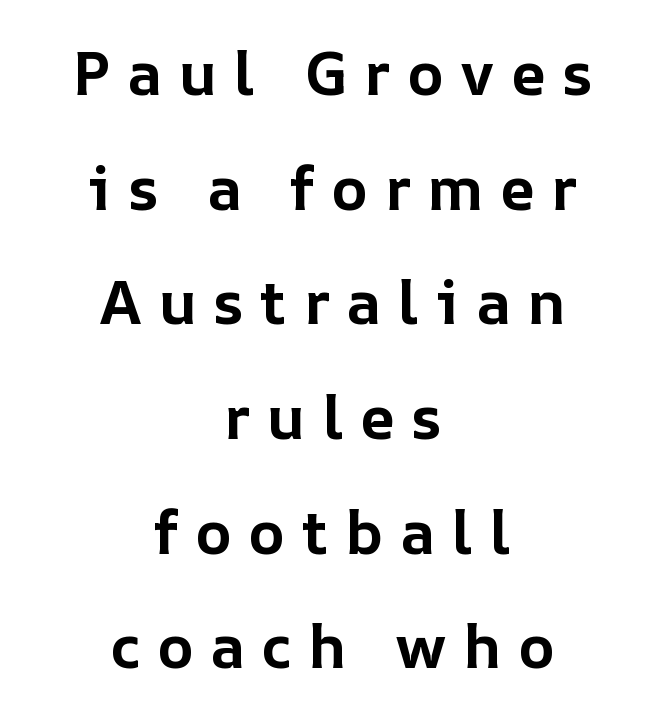
Look at the stroke-to-counter ratio: heavy, a bold. Does the copy run flush right? No — it is centered line by line. The strip under each line holds only bare page. Spacing between characters has been opened up far beyond the box default. The letters stand upright; this is a roman face.
